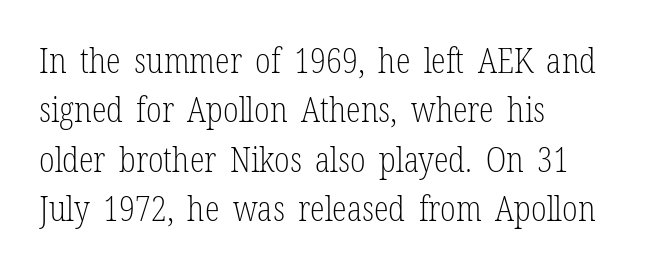
Bold? No — there's no thickening of the strokes. Baseline-to-baseline distance is the conventional proportion of letter height. You could call the tracking neutral — neither tight nor loose. The designer went with a serif here, giving each stem small feet. Lines of text with bare space underneath. Do the characters align in a grid? No, the font is proportional.
